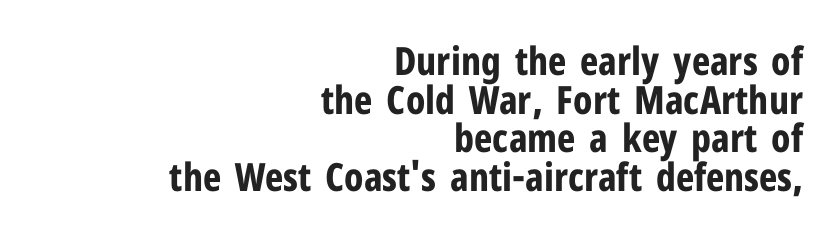
The image shows 39 px bold, condensed sans-serif type, upright; set right-aligned, tight line spacing (0.99x), normal letter spacing, not underlined; low stroke contrast and a medium x-height.
